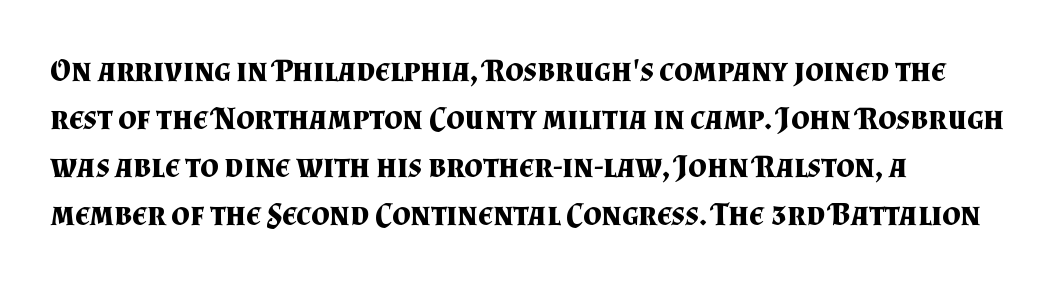
Here the glyphs are tracked normally, forming tight word shapes. Line beginnings align vertically; line endings do not. Nope, not italic — everything's standing straight. Quick note: underline off. Looks like regular typesetting: each glyph gets only the width it needs.
